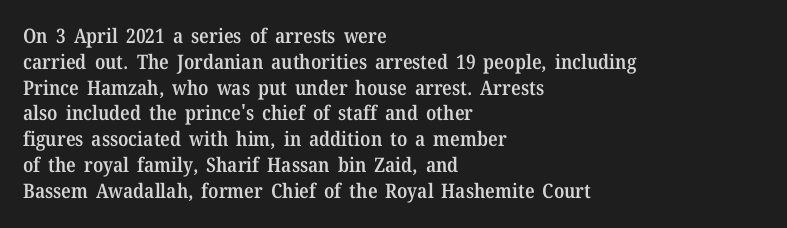
This is the in-between weight designers call semibold or demi. The passage is arranged the way most books set body copy — flush left. No word sits above an underline. Normally led — the rows are evenly, conventionally spaced. Observe the ordinary spacing: letters are neighbours, not strangers. The type sits square on the baseline with zero lean.
